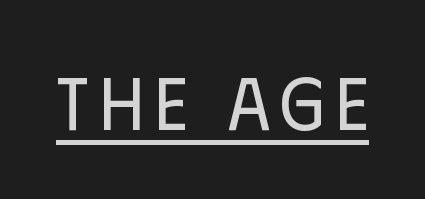
{"serif": "no", "italic": "no", "bold": "no", "weight": "regular", "width": "condensed", "stroke_contrast": "low", "x_height": "large", "monospaced": "no", "underline": "yes", "glyph_px": 74}
